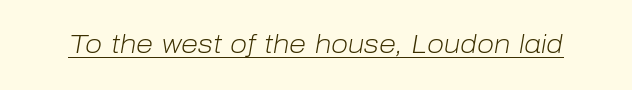
Q: Is the text bold? A: No.
Q: Is the text italic (slanted)? A: Yes, it leans right by about 10 degrees.
Q: Is the text underlined? A: Yes.
Q: Is the spacing between letters normal or unusually wide? A: Normal.
